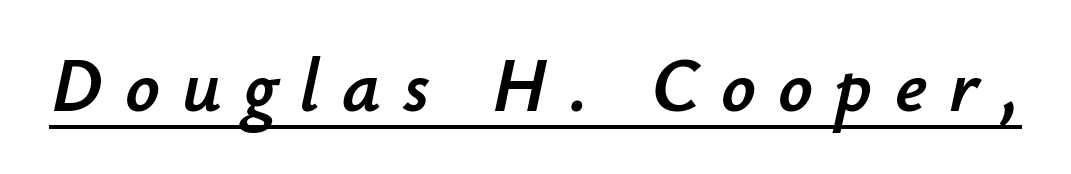
Q: Is the text italic (slanted)? A: Yes, it leans right by about 12 degrees.
Q: Is the text underlined? A: Yes.
Q: Is the spacing between letters normal or unusually wide? A: Unusually wide.
Q: Width (condensed, normal, or wide)? A: Normal.
Q: Stroke contrast? A: Low.
Q: x-height? A: Small.
Q: Monospaced? A: No.
